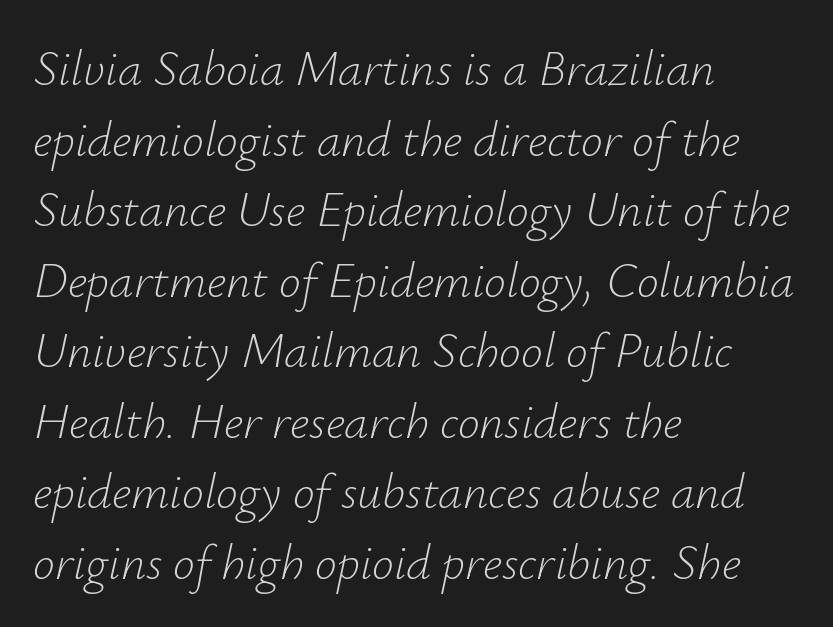
Q: Is the text bold? A: No.
Q: Is the text italic (slanted)? A: Yes, it leans right by about 12 degrees.
Q: Is the text underlined? A: No.
Q: How is the paragraph aligned? A: Left-aligned.
Q: Is the spacing between letters normal or unusually wide? A: Normal.
Q: Is the spacing between lines tight, normal or loose? A: Normal.
Q: Width (condensed, normal, or wide)? A: Normal.
Q: Stroke contrast? A: Low.
Q: x-height? A: Small.
Q: Monospaced? A: No.
